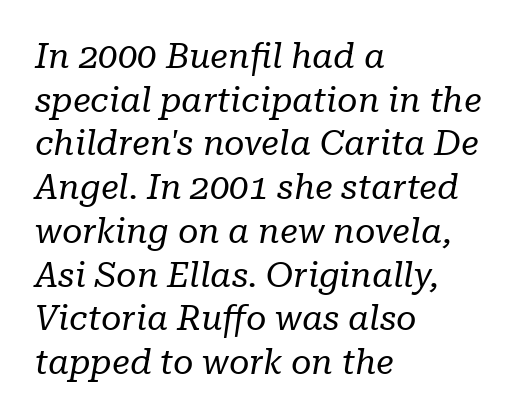
The image shows 35 px regular-weight serif type, italic (leaning right); set left-aligned, normal line spacing (1.25x), normal letter spacing, not underlined; low stroke contrast and a medium x-height.
